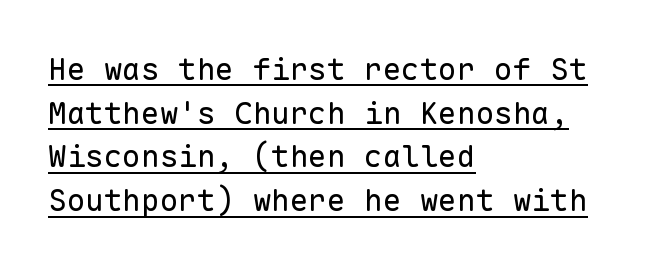
Check where the strokes stop: nothing finishes them off — pure sans. This sample has the even, mechanical cadence of fixed-width lettering. Upright lettering throughout. Caption: multi-line text, flush left, ragged right.
